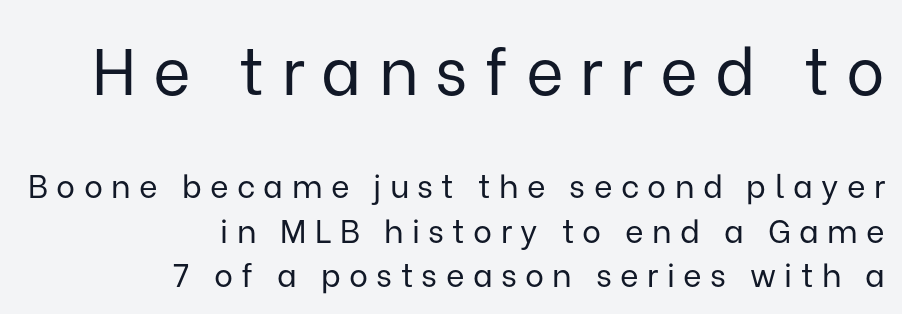
The setting favours the right margin, as signatures and pull-quotes sometimes do. The letters in the upper block stand taller than those in the block below. You could not count columns in this text — the font is proportionally spaced. A clean baseline with only descenders dipping below it. Here the glyphs are tracked loosely, breaking word shapes into spaced letters. Successive baselines arrive at the customary interval.
